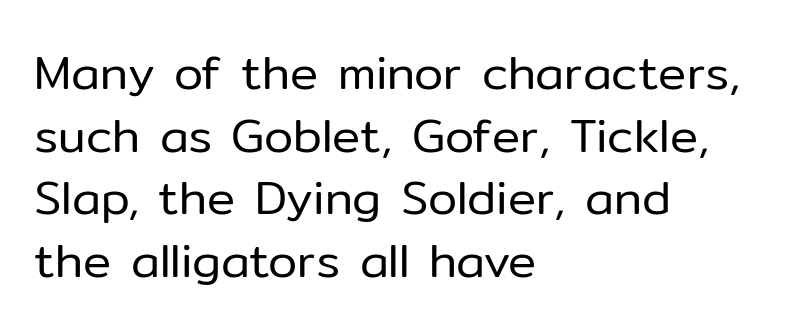
No feet cap the strokes, marking this as sans-serif type. Baseline-to-baseline distance is the conventional proportion of letter height. Summary of weight: not heavy and not bold. Italic? Not at all — the glyphs are vertical. Quick note: underline off. The typesetter chose a ragged-right arrangement here.
